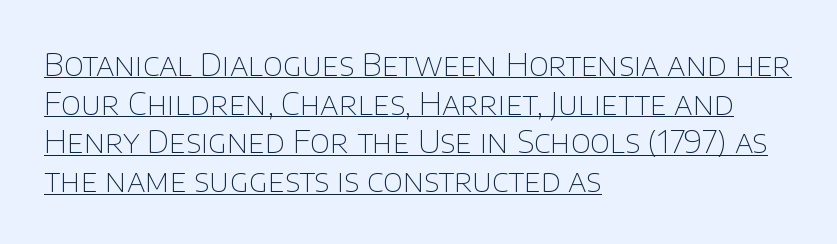
The image shows 31 px thin sans-serif type, upright; set left-aligned, normal line spacing (1.25x), normal letter spacing, underlined; low stroke contrast and a large x-height.
